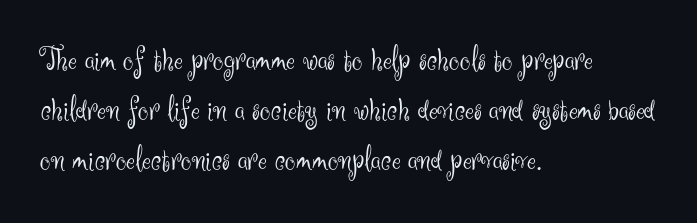
{"serif": "no", "italic": "no", "bold": "no", "weight": "light", "width": "normal", "stroke_contrast": "medium", "x_height": "small", "monospaced": "no", "underline": "no", "align": "left", "line_spacing": "normal", "line_spacing_ratio": 1.52, "letter_spacing": "normal", "letter_spacing_em": 0.0, "glyph_px": 33}
